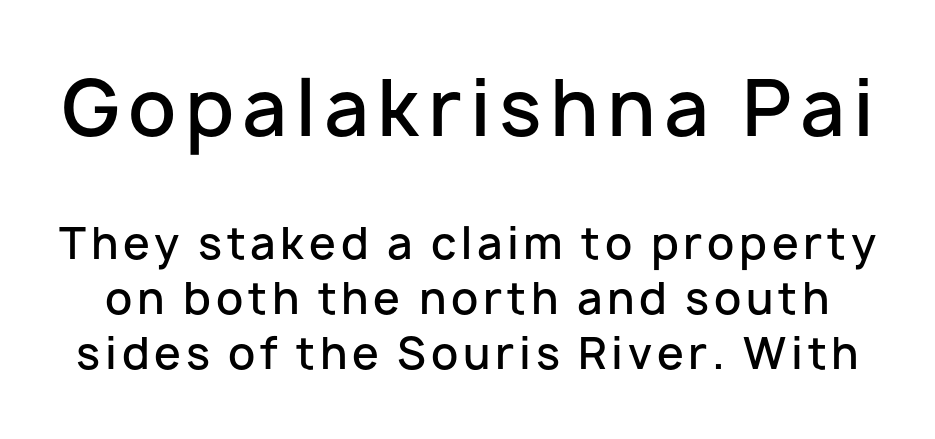
{"serif": "no", "italic": "no", "bold": "semi", "weight": "semibold", "width": "normal", "stroke_contrast": "low", "x_height": "medium", "monospaced": "no", "underline": "no", "line_spacing": "normal", "line_spacing_ratio": 1.28, "larger_block": "first", "size_ratio": 1.77, "glyph_px": 76}
